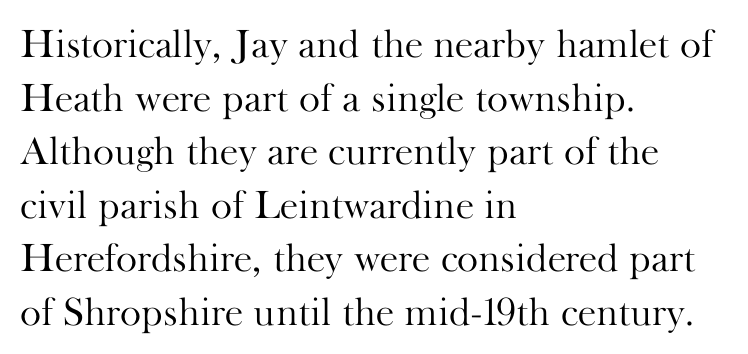
Q: Is the text bold? A: No.
Q: Is the text italic (slanted)? A: No, it is upright.
Q: Is the typeface a serif or a sans-serif typeface? A: Serif.
Q: Is the text underlined? A: No.
Q: How is the paragraph aligned? A: Left-aligned.
Q: Is the spacing between letters normal or unusually wide? A: Normal.
Q: Is the spacing between lines tight, normal or loose? A: Normal.
Q: Width (condensed, normal, or wide)? A: Normal.
Q: Stroke contrast? A: High.
Q: x-height? A: Small.
Q: Monospaced? A: No.
